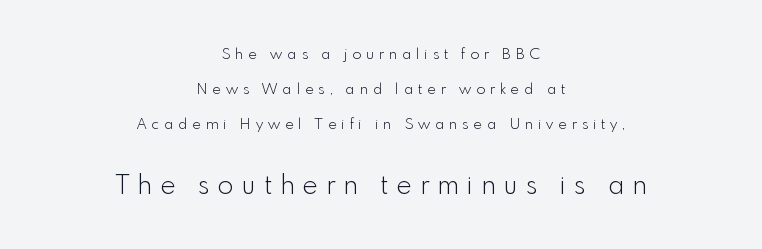
{"italic": "no", "bold": "no", "underline": "no", "align": "center", "line_spacing": "loose", "line_spacing_ratio": 2.34, "letter_spacing": "wide", "letter_spacing_em": 0.32, "larger_block": "second", "size_ratio": 1.73, "glyph_px": 26}
